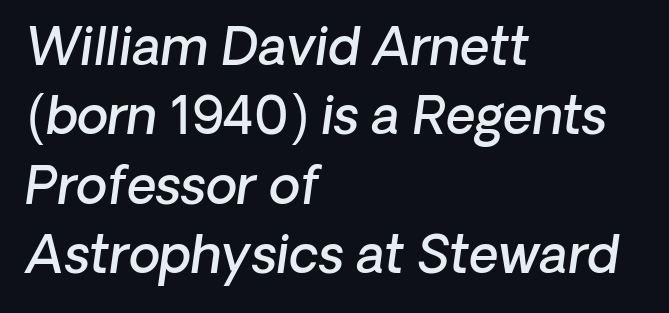
Q: Is the text bold? A: Semi-bold.
Q: Is the typeface a serif or a sans-serif typeface? A: Sans-serif.
Q: Is the text underlined? A: No.
Q: How is the paragraph aligned? A: Left-aligned.
Q: Is the spacing between letters normal or unusually wide? A: Normal.
Q: Is the spacing between lines tight, normal or loose? A: Normal.
Q: Width (condensed, normal, or wide)? A: Normal.
Q: Stroke contrast? A: Low.
Q: x-height? A: Medium.
Q: Monospaced? A: No.
